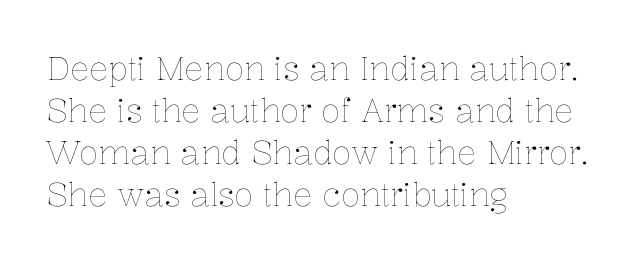
{"italic": "no", "bold": "no", "weight": "thin", "width": "normal", "stroke_contrast": "low", "x_height": "medium", "monospaced": "no", "underline": "no", "align": "left", "line_spacing": "normal", "line_spacing_ratio": 1.31, "letter_spacing": "normal", "letter_spacing_em": 0.0, "glyph_px": 32}
